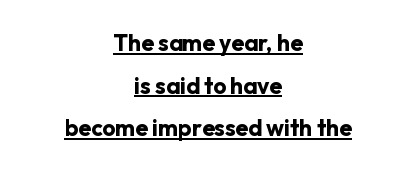
{"italic": "no", "bold": "yes", "underline": "yes", "align": "center", "line_spacing_ratio": 1.85, "letter_spacing": "normal", "letter_spacing_em": 0.0, "glyph_px": 23}
